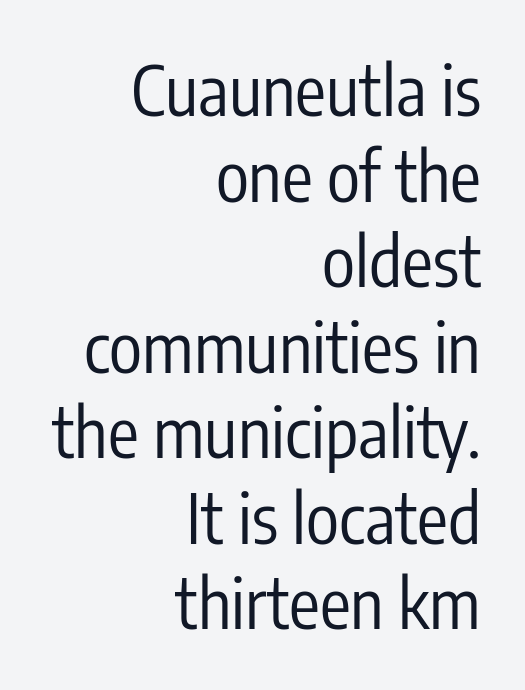
{"serif": "no", "italic": "no", "bold": "no", "weight": "regular", "width": "condensed", "stroke_contrast": "low", "x_height": "medium", "monospaced": "no", "underline": "no", "align": "right", "line_spacing_ratio": 1.24, "letter_spacing": "normal", "letter_spacing_em": 0.0, "glyph_px": 69}
